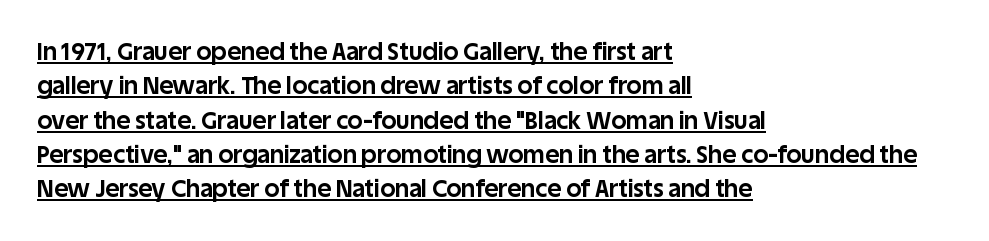
{"italic": "no", "bold": "yes", "underline": "yes", "align": "left", "line_spacing": "normal", "line_spacing_ratio": 1.43, "letter_spacing": "normal", "letter_spacing_em": 0.0, "glyph_px": 24}
